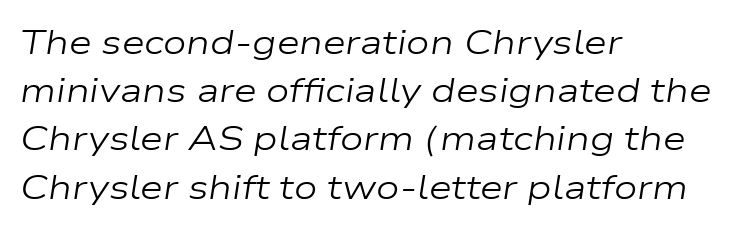
Italic? Definitely — the glyphs are oblique. A typesetter would call this proportional, since set widths differ per character. The rendering uses a moderate line-height, typical for paragraphs. The glyphs are unaccompanied by any horizontal stroke below them. These lines keep a tight, regular rhythm from letter to letter.
